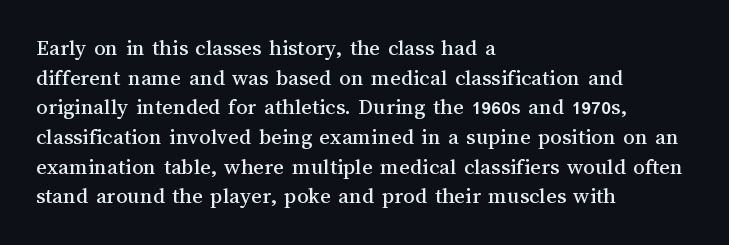
{"italic": "no", "underline": "no", "align": "left", "line_spacing": "normal", "line_spacing_ratio": 1.29, "letter_spacing": "normal", "letter_spacing_em": 0.0, "glyph_px": 23}
